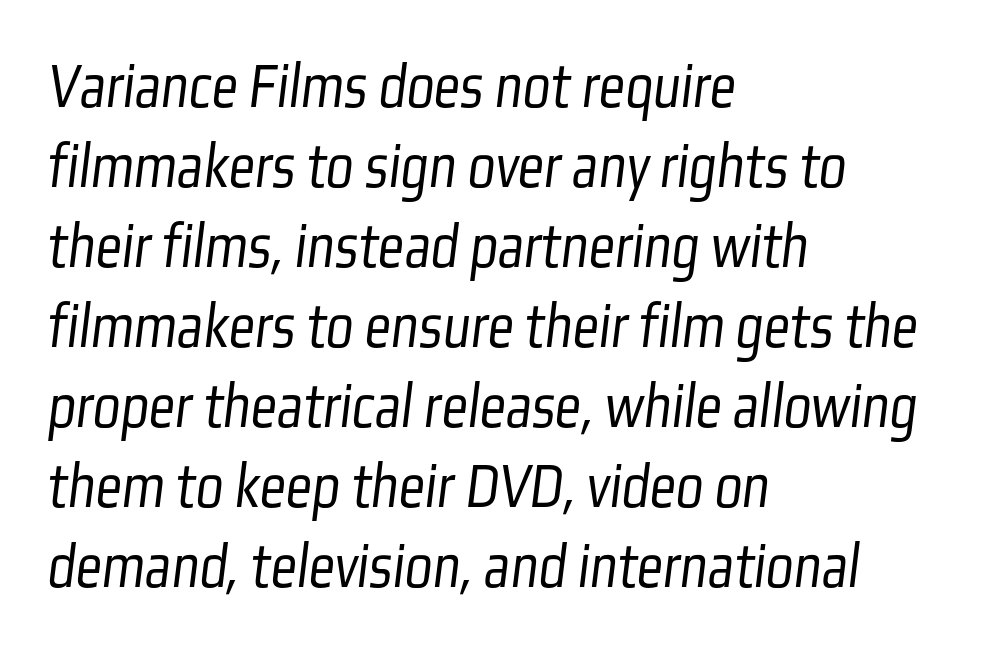
{"serif": "no", "bold": "no", "weight": "light", "width": "condensed", "stroke_contrast": "low", "x_height": "medium", "monospaced": "no", "underline": "no", "align": "left", "line_spacing_ratio": 1.23, "letter_spacing": "normal", "letter_spacing_em": 0.0, "glyph_px": 65}
